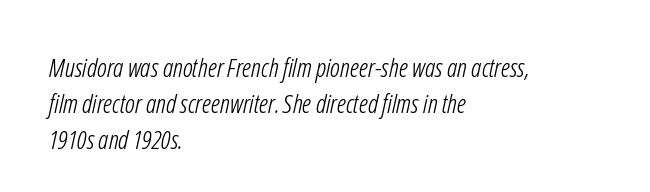
{"bold": "no", "underline": "no", "align": "left", "line_spacing": "normal", "line_spacing_ratio": 1.39, "letter_spacing": "normal", "letter_spacing_em": 0.0, "glyph_px": 26}
